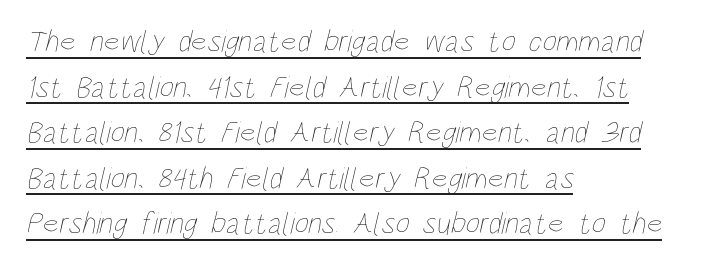
The image shows 31 px thin, condensed type; set left-aligned, normal line spacing (1.47x), normal letter spacing, underlined; low stroke contrast and a large x-height.
